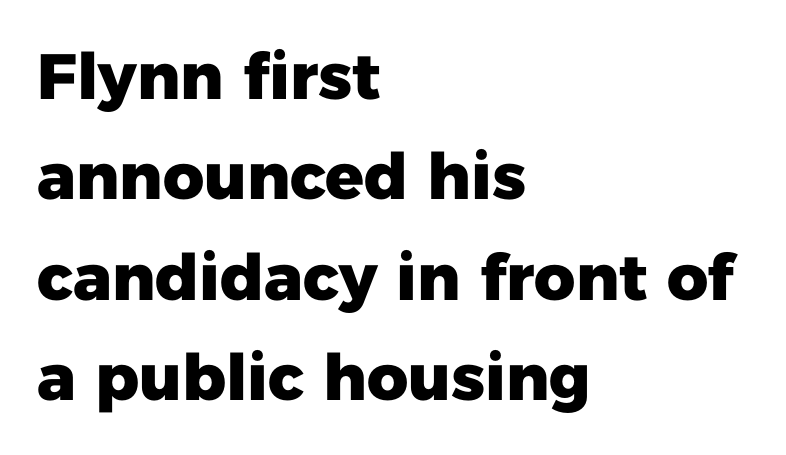
{"serif": "no", "italic": "no", "bold": "yes", "weight": "heavy", "width": "normal", "stroke_contrast": "low", "x_height": "medium", "monospaced": "no", "underline": "no", "align": "left", "line_spacing": "normal", "line_spacing_ratio": 1.57, "letter_spacing": "normal", "letter_spacing_em": 0.0, "glyph_px": 64}
